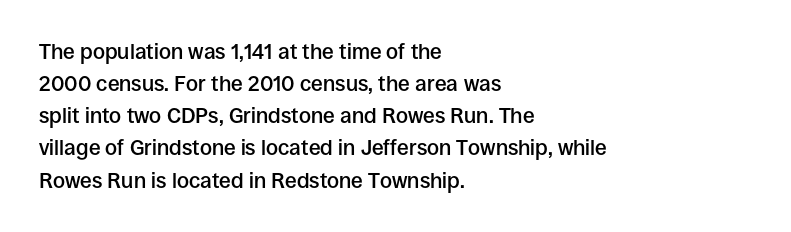
The image shows 21 px text type, upright; set left-aligned, normal line spacing (1.53x), normal letter spacing, not underlined.
